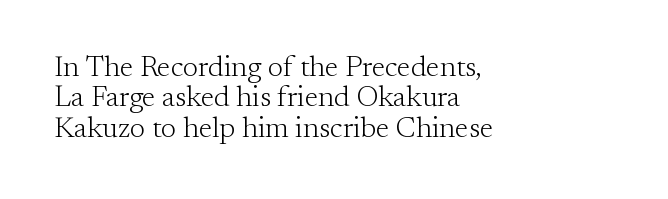
The image shows 29 px light serif type, upright; set left-aligned, tight line spacing (1.05x), normal letter spacing, not underlined; medium stroke contrast and a small x-height.
